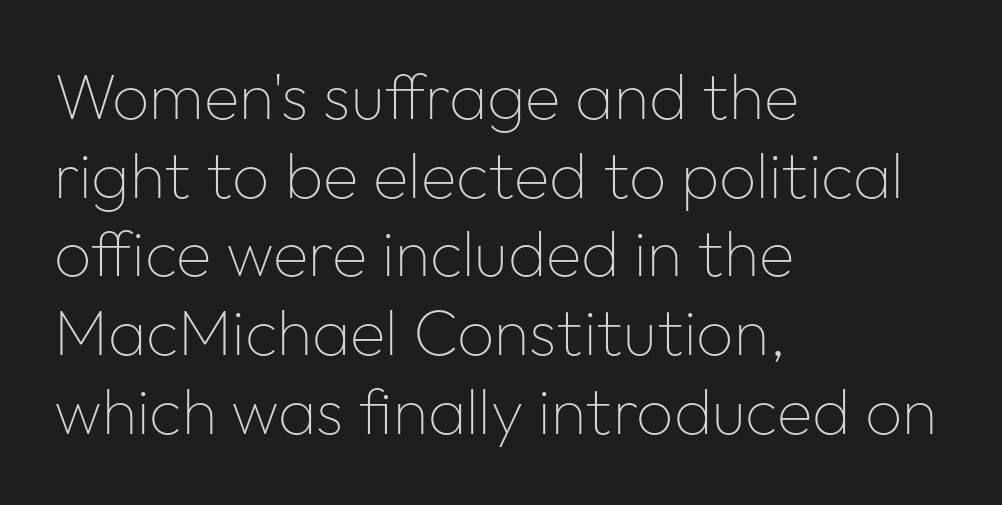
The image shows 65 px thin sans-serif type, upright; set left-aligned, line spacing 1.21x, normal letter spacing, not underlined; low stroke contrast and a medium x-height.
